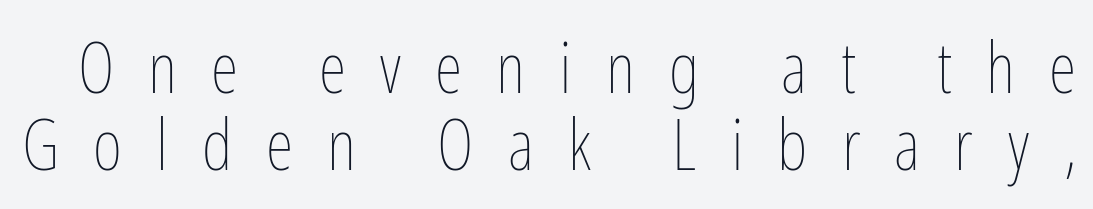
Q: Is the text bold? A: No.
Q: Is the text italic (slanted)? A: No, it is upright.
Q: Is the text underlined? A: No.
Q: Is the spacing between letters normal or unusually wide? A: Unusually wide.
Q: Is the spacing between lines tight, normal or loose? A: Tight.
Q: Width (condensed, normal, or wide)? A: Condensed.
Q: Stroke contrast? A: Low.
Q: x-height? A: Medium.
Q: Monospaced? A: No.
